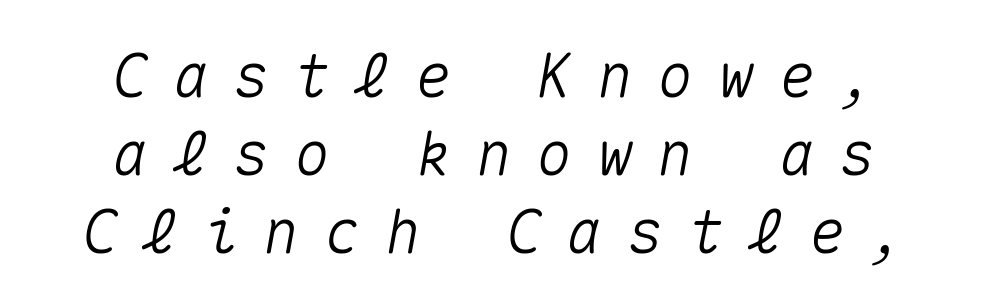
Q: Is the text italic (slanted)? A: Yes, it leans right by about 10 degrees.
Q: Is the text underlined? A: No.
Q: How is the paragraph aligned? A: Centered.
Q: Is the spacing between letters normal or unusually wide? A: Unusually wide.
Q: Is the spacing between lines tight, normal or loose? A: Normal.
Q: Width (condensed, normal, or wide)? A: Normal.
Q: Stroke contrast? A: Medium.
Q: x-height? A: Medium.
Q: Monospaced? A: Yes.
